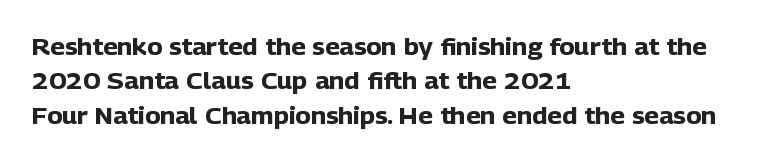
Q: Is the text bold? A: Yes.
Q: Is the text italic (slanted)? A: No, it is upright.
Q: Is the text underlined? A: No.
Q: How is the paragraph aligned? A: Left-aligned.
Q: Is the spacing between letters normal or unusually wide? A: Normal.
Q: Is the spacing between lines tight, normal or loose? A: Normal.
